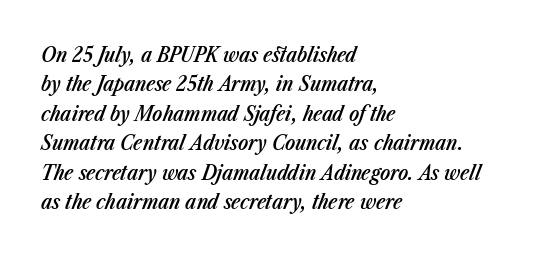
A typesetter would mark this as italic. Line starts are locked; line ends wander. I'd describe the lettering as semibold — firm but not a full bold. Spacing between characters is what you'd get straight out of the box.
